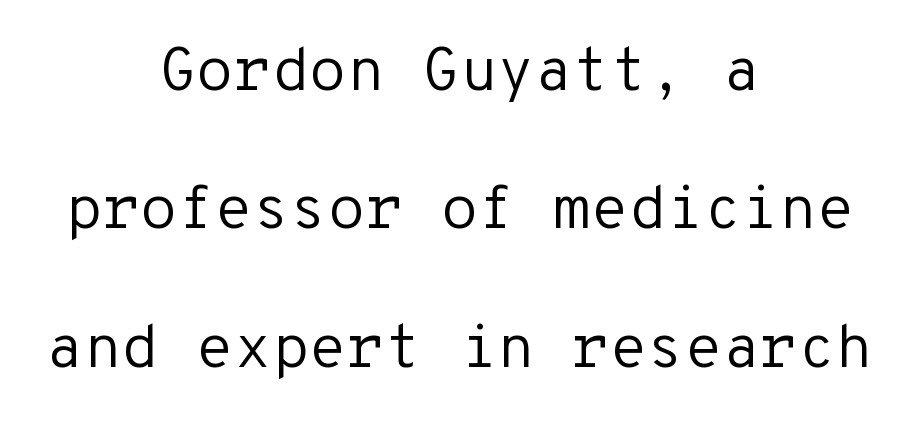
{"serif": "no", "italic": "no", "bold": "no", "weight": "regular", "width": "normal", "stroke_contrast": "low", "x_height": "medium", "monospaced": "yes", "underline": "no", "align": "center", "line_spacing": "loose", "line_spacing_ratio": 2.27, "letter_spacing": "normal", "letter_spacing_em": 0.0, "glyph_px": 61}
